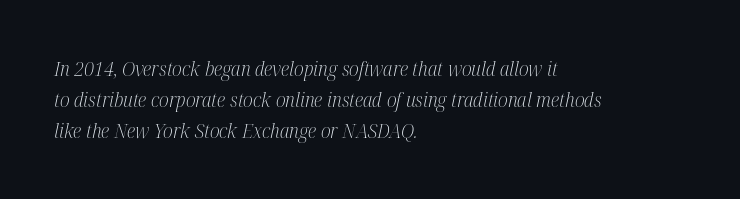
{"italic": "yes", "lean": "right", "slant_degrees": 12, "bold": "no", "underline": "no", "align": "left", "line_spacing": "normal", "line_spacing_ratio": 1.56, "letter_spacing": "normal", "letter_spacing_em": 0.0, "glyph_px": 20}
